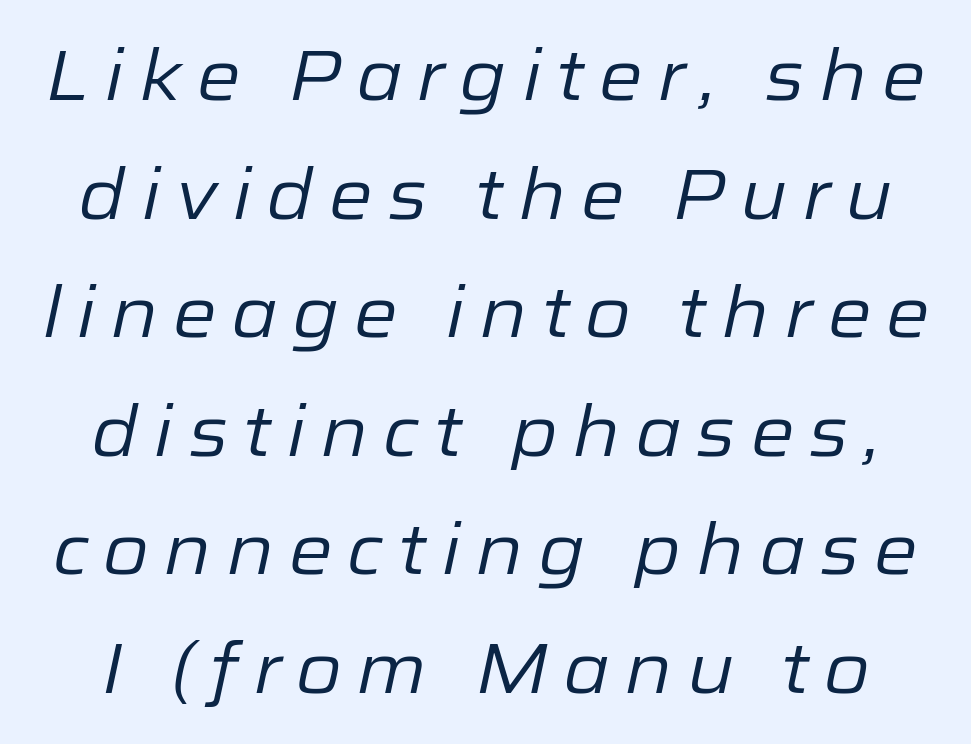
The passage shown is typed in a proportional face where columns would drift. Leading: standard. There's an unmistakable incline to the writing here. The lines are quadded center. Words float on clear page, feet unadorned.
